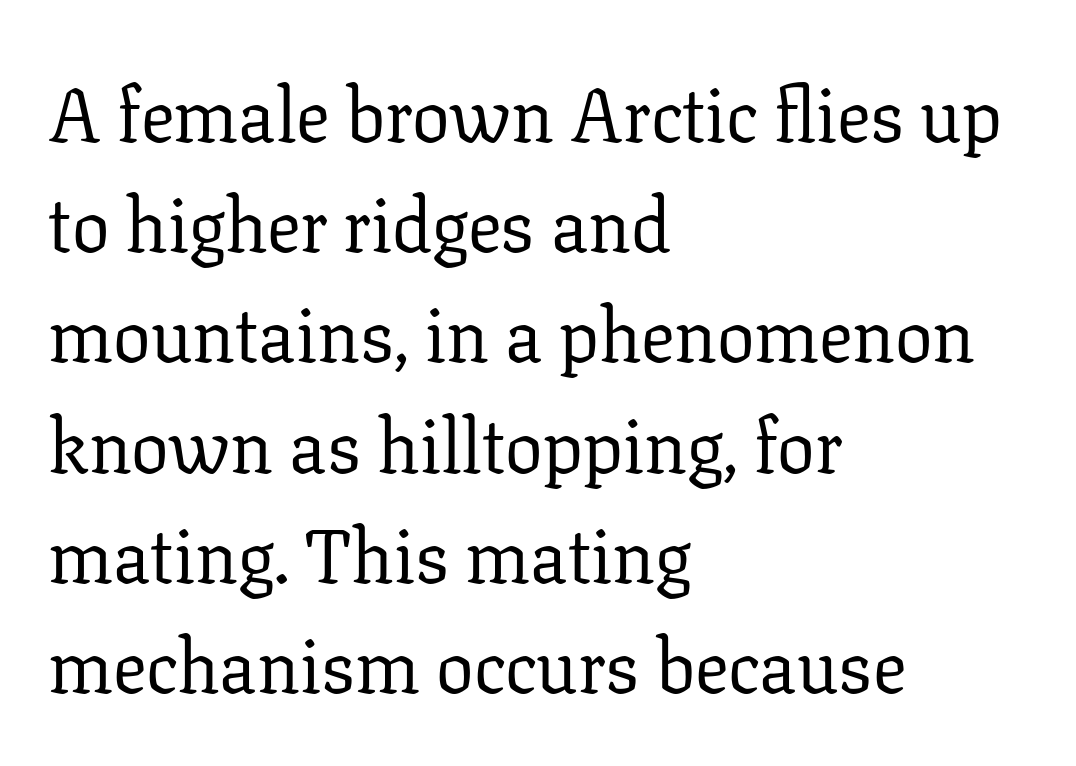
{"serif": "yes", "italic": "no", "bold": "no", "weight": "regular", "width": "normal", "stroke_contrast": "low", "x_height": "medium", "monospaced": "no", "underline": "no", "align": "left", "line_spacing": "normal", "line_spacing_ratio": 1.47, "letter_spacing": "normal", "letter_spacing_em": 0.0, "glyph_px": 75}
